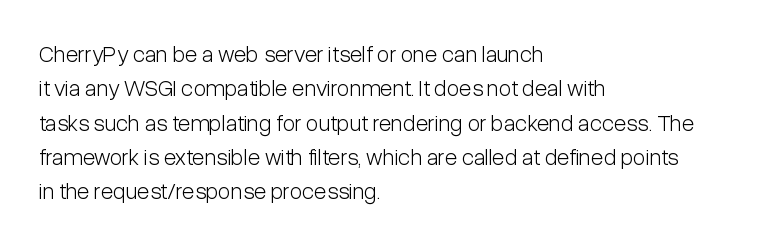
{"italic": "no", "bold": "no", "underline": "no", "align": "left", "line_spacing": "normal", "line_spacing_ratio": 1.49, "letter_spacing": "normal", "letter_spacing_em": 0.0, "glyph_px": 23}
